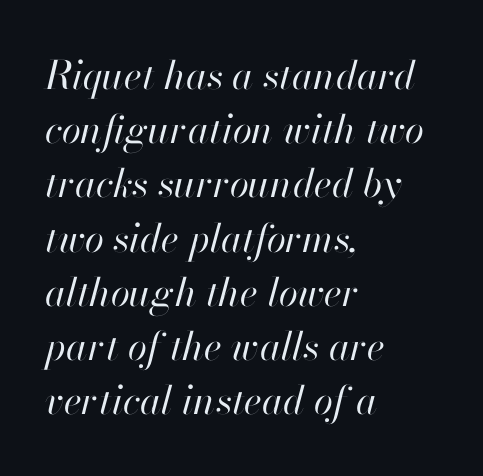
Q: Is the text bold? A: No.
Q: Is the text italic (slanted)? A: Yes, it leans right by about 13 degrees.
Q: Is the text underlined? A: No.
Q: How is the paragraph aligned? A: Left-aligned.
Q: Is the spacing between letters normal or unusually wide? A: Normal.
Q: Is the spacing between lines tight, normal or loose? A: Normal.
Q: Width (condensed, normal, or wide)? A: Normal.
Q: Stroke contrast? A: High.
Q: x-height? A: Small.
Q: Monospaced? A: No.
